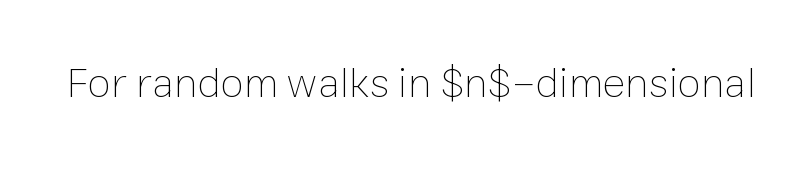
Letters have the restrained weight of plain body copy at most. No extra tracking has been applied to these lines. A clean baseline with only descenders dipping below it. Note the varied advance widths — an 'i' is clearly narrower than an 'm'.
